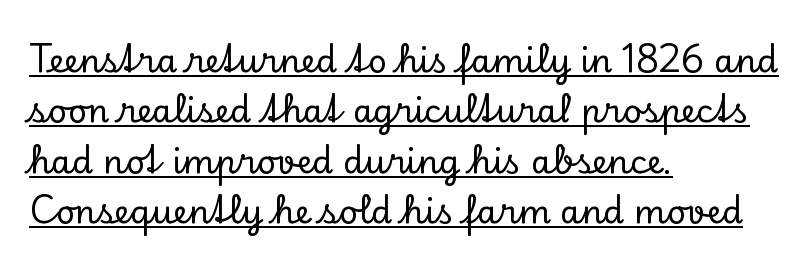
The image shows 33 px text type, upright; set left-aligned, normal line spacing (1.53x), normal letter spacing, underlined; low stroke contrast and a small x-height.
